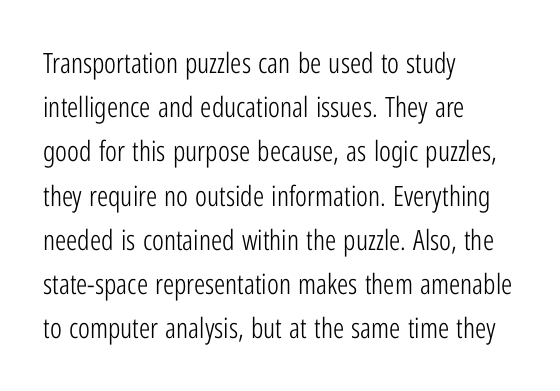
Q: Is the text bold? A: No.
Q: Is the text italic (slanted)? A: No, it is upright.
Q: Is the typeface a serif or a sans-serif typeface? A: Sans-serif.
Q: Is the text underlined? A: No.
Q: How is the paragraph aligned? A: Left-aligned.
Q: Is the spacing between letters normal or unusually wide? A: Normal.
Q: Is the spacing between lines tight, normal or loose? A: Normal.
Q: Width (condensed, normal, or wide)? A: Condensed.
Q: Stroke contrast? A: Low.
Q: x-height? A: Medium.
Q: Monospaced? A: No.
